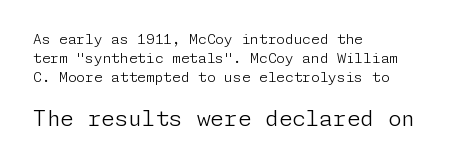
{"italic": "no", "bold": "no", "underline": "no", "align": "left", "line_spacing": "normal", "line_spacing_ratio": 1.36, "letter_spacing": "normal", "letter_spacing_em": 0.0, "larger_block": "second", "size_ratio": 1.57, "glyph_px": 22}
